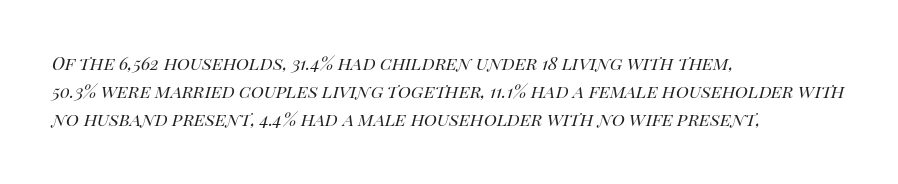
Q: Is the text bold? A: No.
Q: Is the text italic (slanted)? A: Yes, it leans right by about 14 degrees.
Q: Is the text underlined? A: No.
Q: How is the paragraph aligned? A: Left-aligned.
Q: Is the spacing between letters normal or unusually wide? A: Normal.
Q: Is the spacing between lines tight, normal or loose? A: Normal.
